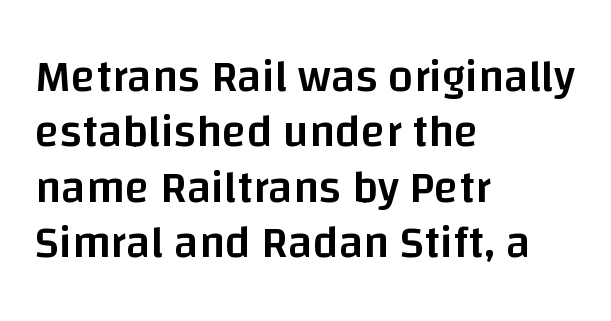
The image shows 45 px semibold sans-serif type, upright; set left-aligned, line spacing 1.23x, normal letter spacing, not underlined; low stroke contrast and a large x-height.
